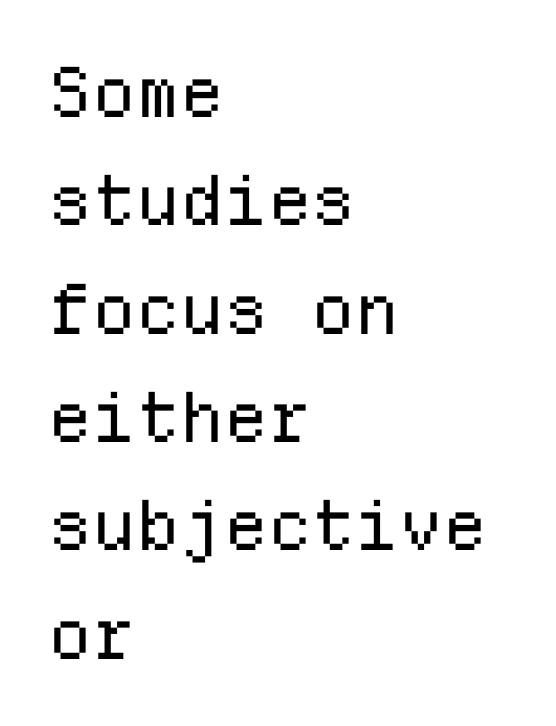
{"serif": "no", "italic": "no", "bold": "no", "weight": "regular", "width": "normal", "stroke_contrast": "low", "x_height": "medium", "monospaced": "yes", "underline": "no", "align": "left", "line_spacing": "normal", "line_spacing_ratio": 1.57, "letter_spacing": "normal", "letter_spacing_em": 0.0, "glyph_px": 69}
